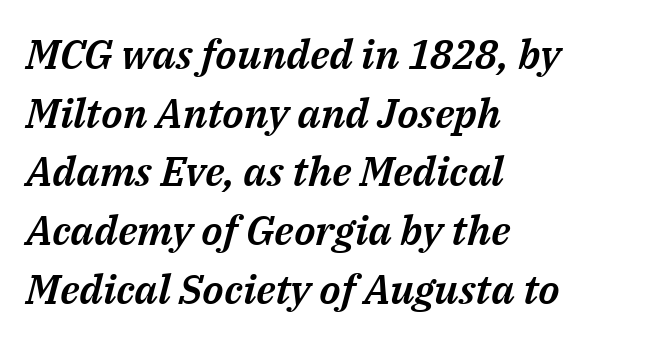
Does extra space separate the letters? No, they use regular spacing. Does the lettering tilt? It does — this is italic. Unmarked baselines from the first word to the last. Is there much room between lines? A standard amount, neither cramped nor airy. Varying glyph widths throughout — classic text-font behaviour. Leftover space on each line is placed entirely after the last word.
